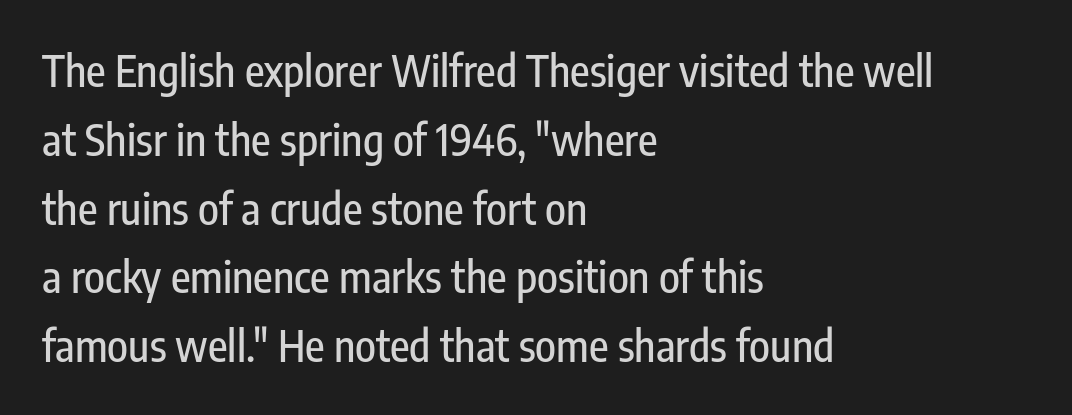
Line beginnings align vertically; line endings do not. Tracking here is standard; glyphs follow each other at the usual distance. Varying glyph widths throughout — classic text-font behaviour. Posture: vertical. The line-height multiplier appears to be the usual default. This sample uses a sans-serif face.
